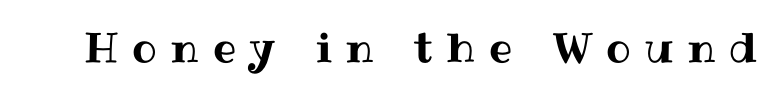
The image shows 41 px text type, upright; set unusually wide letter spacing (+0.35 em), not underlined; medium stroke contrast and a medium x-height.
